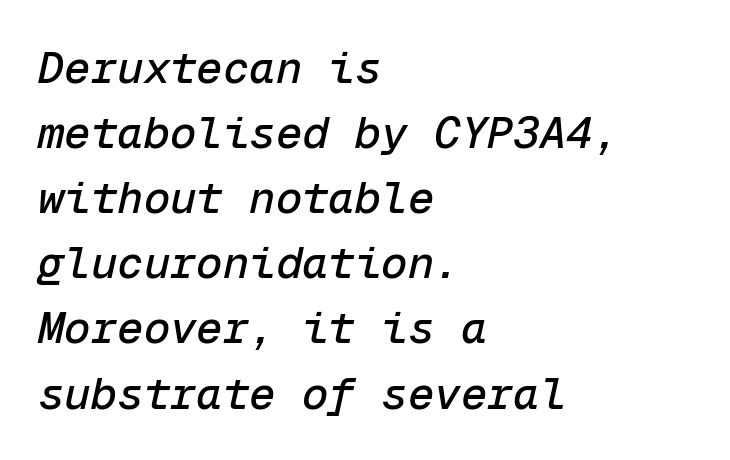
Horizontal alignment here is leftward, the default for most running prose. Do the characters align in a grid? Yes, the font is monospaced. Regular leading. The zone under the glyphs is completely vacant. The rendering applies a slant to the glyphs.
